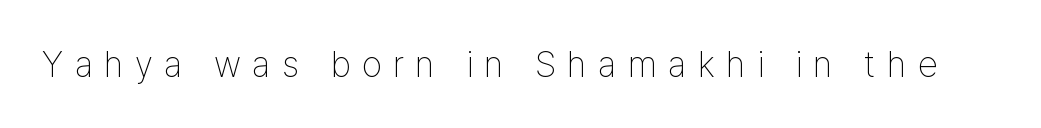
{"serif": "no", "italic": "no", "bold": "no", "weight": "thin", "width": "condensed", "stroke_contrast": "low", "x_height": "medium", "monospaced": "no", "underline": "no", "letter_spacing": "wide", "letter_spacing_em": 0.32, "glyph_px": 36}
